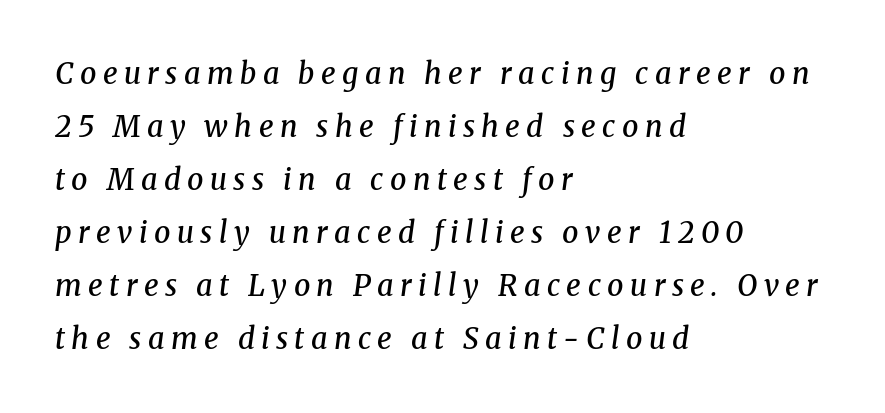
The passage shown is semibold, sitting just below true bold. If you drew a ruler down the left edge, every line would touch it. Is the letter spacing exaggerated? Yes — the characters are pushed far apart. Slant detected: the letters are inclined. A typesetter would call this proportional, since set widths differ per character. The passage shown is typeset with a serif family.
